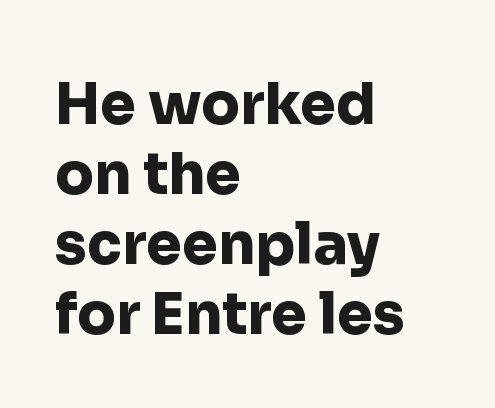
{"serif": "no", "italic": "no", "bold": "yes", "weight": "heavy", "width": "normal", "stroke_contrast": "low", "x_height": "medium", "monospaced": "no", "underline": "no", "align": "left", "line_spacing_ratio": 1.23, "letter_spacing": "normal", "letter_spacing_em": 0.0, "glyph_px": 57}
